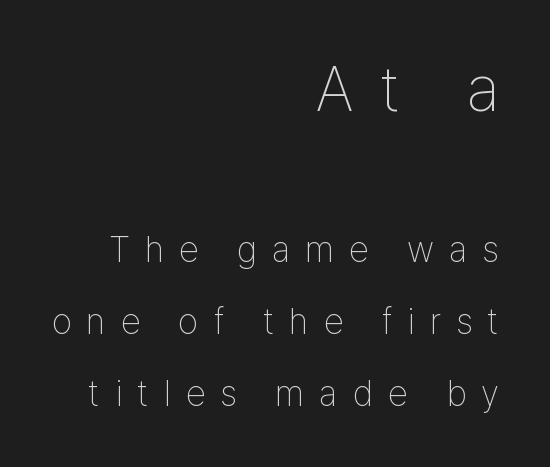
If you measured baseline to baseline, you'd find a long distance. A student would call this right alignment; a typographer would say flush right, rag left. Does the lettering tilt? It doesn't — this is upright. Words appear elongated and porous because spacing is wide. The characters display no serif detailing; their extremities are plain. Caption: upper text group enlarged, lower text group reduced.
